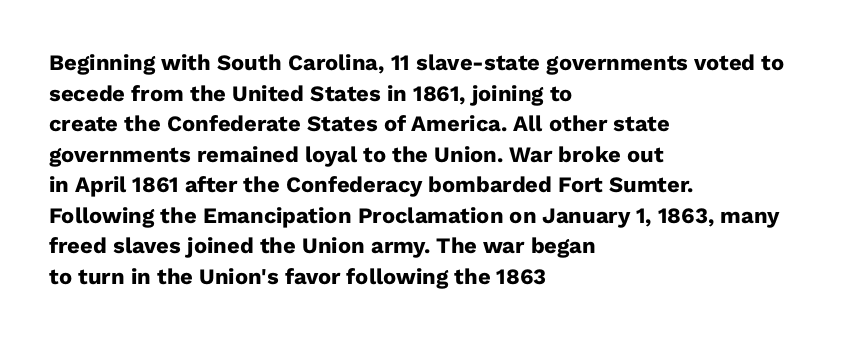
Q: Is the text bold? A: Yes.
Q: Is the text italic (slanted)? A: No, it is upright.
Q: Is the text underlined? A: No.
Q: How is the paragraph aligned? A: Left-aligned.
Q: Is the spacing between letters normal or unusually wide? A: Normal.
Q: Is the spacing between lines tight, normal or loose? A: Normal.
